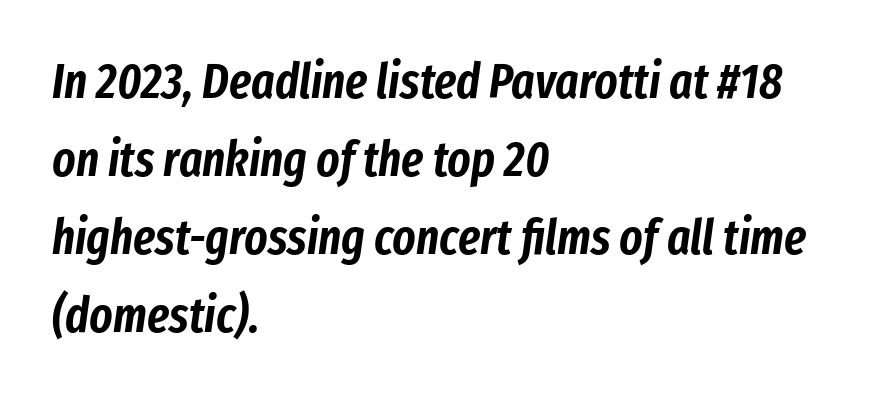
Q: Is the text italic (slanted)? A: Yes, it leans right by about 8 degrees.
Q: Is the text underlined? A: No.
Q: How is the paragraph aligned? A: Left-aligned.
Q: Is the spacing between letters normal or unusually wide? A: Normal.
Q: Is the spacing between lines tight, normal or loose? A: Normal.
Q: Width (condensed, normal, or wide)? A: Condensed.
Q: Stroke contrast? A: Low.
Q: x-height? A: Medium.
Q: Monospaced? A: No.
